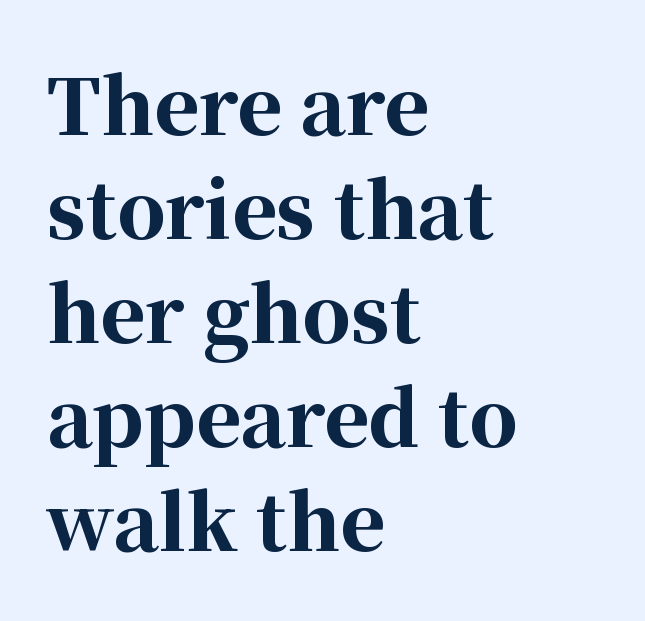
The space directly below the letters is spotless. Each line starts at the same left margin while the right side varies. The typeface chosen for these lines features serifs. Does extra space separate the letters? No, they use regular spacing. You can tell it's not italic because the verticals are truly vertical.
